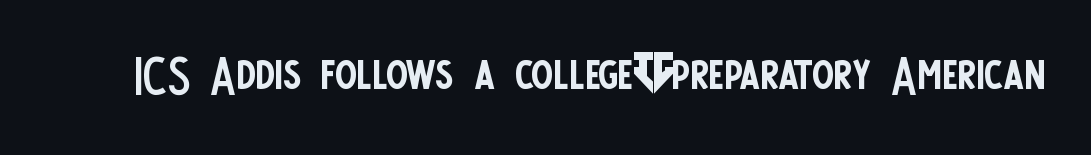
Q: Is the text bold? A: No.
Q: Is the text italic (slanted)? A: No, it is upright.
Q: Is the typeface a serif or a sans-serif typeface? A: Sans-serif.
Q: Is the text underlined? A: No.
Q: Is the spacing between letters normal or unusually wide? A: Normal.
Q: Width (condensed, normal, or wide)? A: Condensed.
Q: Stroke contrast? A: Low.
Q: x-height? A: Large.
Q: Monospaced? A: No.
